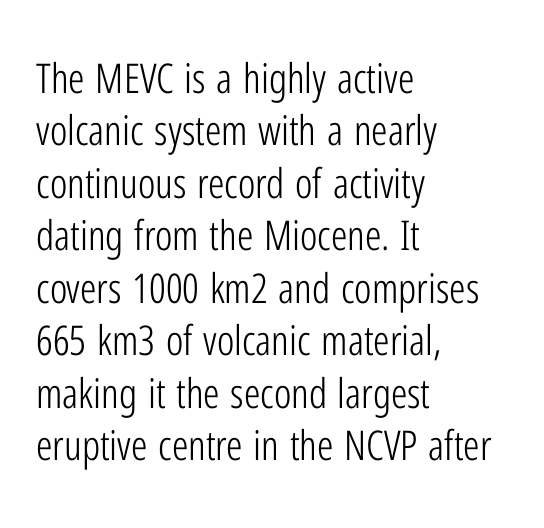
Q: Is the text bold? A: No.
Q: Is the text italic (slanted)? A: No, it is upright.
Q: Is the typeface a serif or a sans-serif typeface? A: Sans-serif.
Q: Is the text underlined? A: No.
Q: How is the paragraph aligned? A: Left-aligned.
Q: Is the spacing between letters normal or unusually wide? A: Normal.
Q: Is the spacing between lines tight, normal or loose? A: Normal.
Q: Width (condensed, normal, or wide)? A: Condensed.
Q: Stroke contrast? A: Low.
Q: x-height? A: Medium.
Q: Monospaced? A: No.
